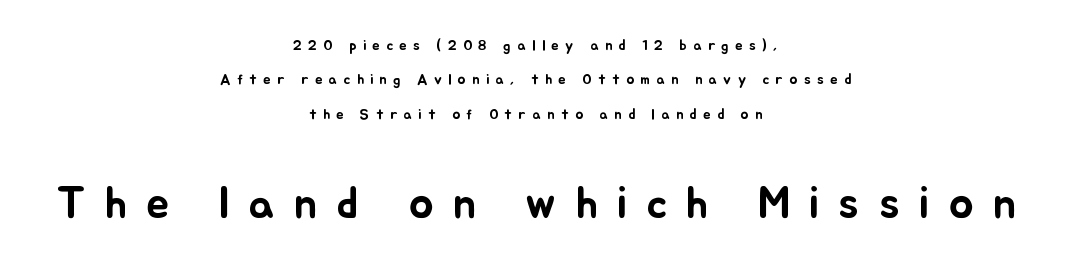
{"italic": "no", "width": "normal", "stroke_contrast": "low", "x_height": "small", "monospaced": "no", "underline": "no", "align": "center", "line_spacing": "loose", "line_spacing_ratio": 2.3, "letter_spacing": "wide", "letter_spacing_em": 0.42, "larger_block": "second", "size_ratio": 3.07, "glyph_px": 46}
